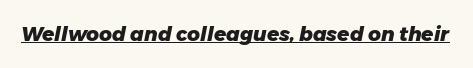
{"italic": "yes", "lean": "right", "slant_degrees": 11, "bold": "yes", "underline": "yes", "letter_spacing": "normal", "letter_spacing_em": 0.0, "glyph_px": 20}
